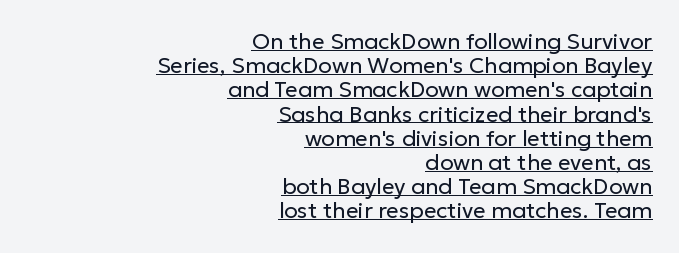
The image shows 22 px text type, upright; set right-aligned, tight line spacing (1.1x), normal letter spacing, underlined.
